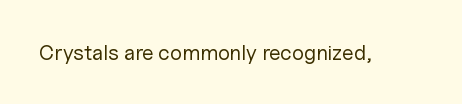
{"italic": "no", "bold": "no", "underline": "no", "letter_spacing": "normal", "letter_spacing_em": 0.0, "glyph_px": 21}
